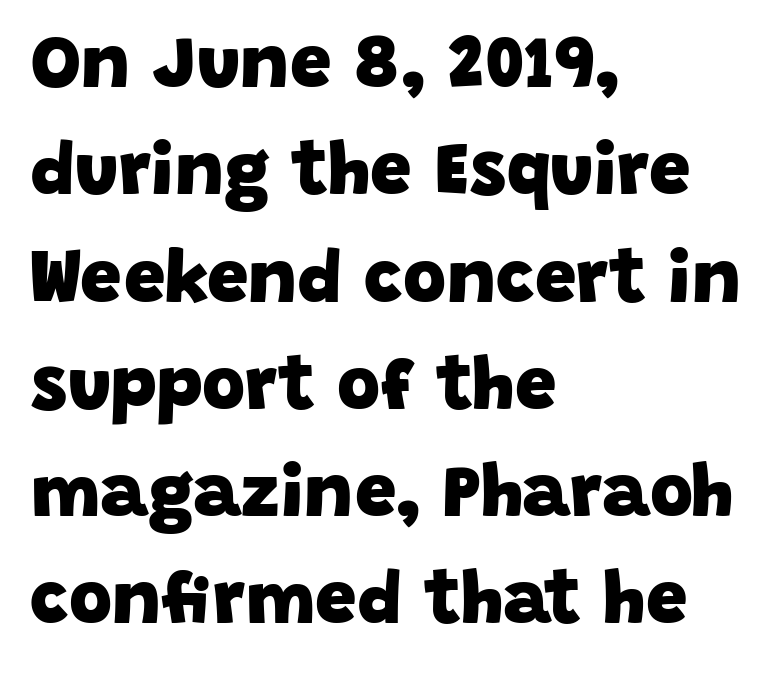
Standard letterfit; no display-style spreading of the glyphs. The letters advance in unequal steps, a hallmark of proportional type. The foot of each line stays bare and open. I'd describe the lettering as bold — thick and assertive.
